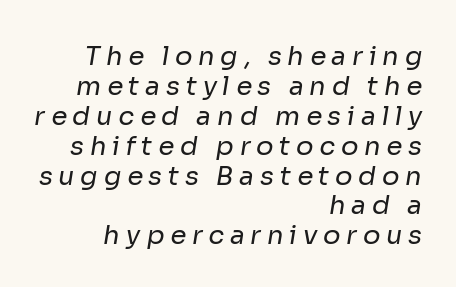
{"bold": "no", "underline": "no", "align": "right", "line_spacing": "tight", "line_spacing_ratio": 1.15, "letter_spacing": "wide", "letter_spacing_em": 0.22, "glyph_px": 26}
